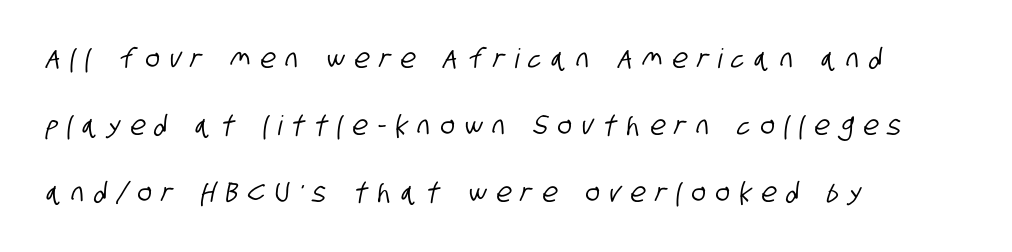
The image shows 27 px text type; set left-aligned, loose line spacing (2.48x), unusually wide letter spacing (+0.37 em), not underlined.
